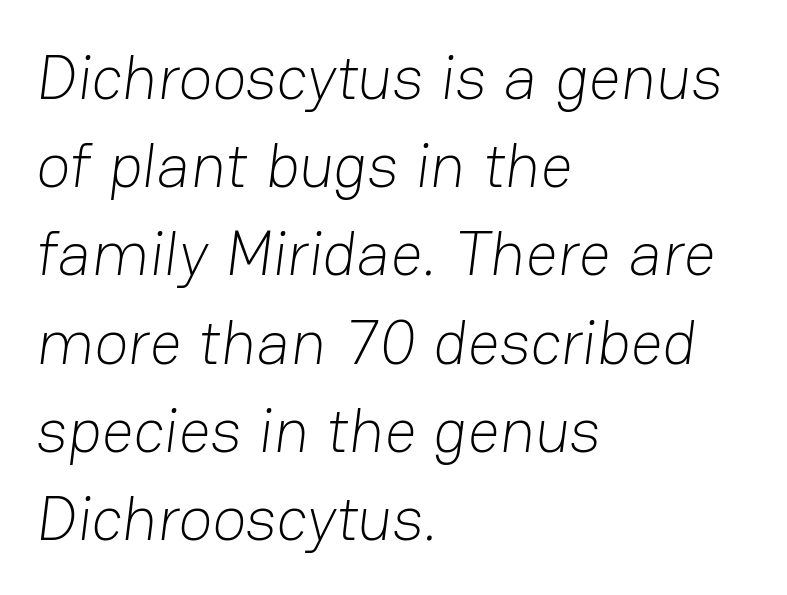
Q: Is the text bold? A: No.
Q: Is the typeface a serif or a sans-serif typeface? A: Sans-serif.
Q: Is the text underlined? A: No.
Q: How is the paragraph aligned? A: Left-aligned.
Q: Is the spacing between letters normal or unusually wide? A: Normal.
Q: Is the spacing between lines tight, normal or loose? A: Normal.
Q: Width (condensed, normal, or wide)? A: Normal.
Q: Stroke contrast? A: Low.
Q: x-height? A: Medium.
Q: Monospaced? A: No.
